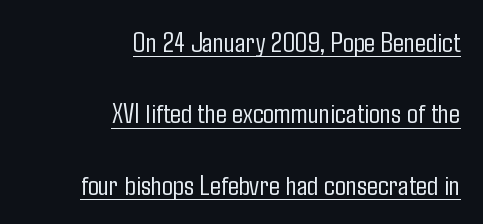
{"serif": "no", "italic": "no", "bold": "no", "weight": "light", "width": "condensed", "stroke_contrast": "low", "x_height": "medium", "monospaced": "no", "underline": "yes", "align": "right", "line_spacing": "loose", "line_spacing_ratio": 2.46, "letter_spacing": "normal", "letter_spacing_em": 0.0, "glyph_px": 29}
